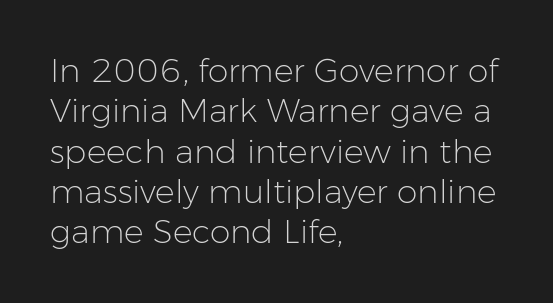
The image shows 33 px light sans-serif type, upright; set left-aligned, line spacing 1.22x, normal letter spacing, not underlined; low stroke contrast and a medium x-height.
